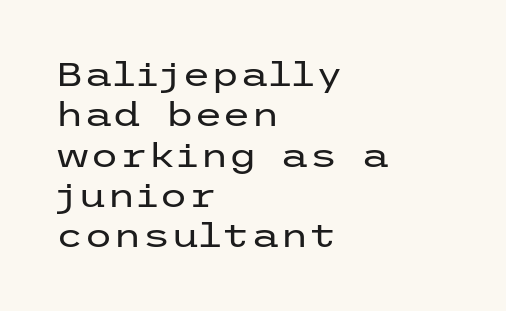
The image shows 33 px regular-weight, wide sans-serif type, upright; set left-aligned, line spacing 1.22x, normal letter spacing, not underlined; low stroke contrast and a medium x-height.
